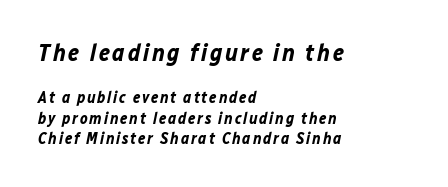
The image shows 24 px bold type, italic (leaning right); set left-aligned, normal line spacing (1.26x), not underlined; the first (top) block is 1.5x larger.
